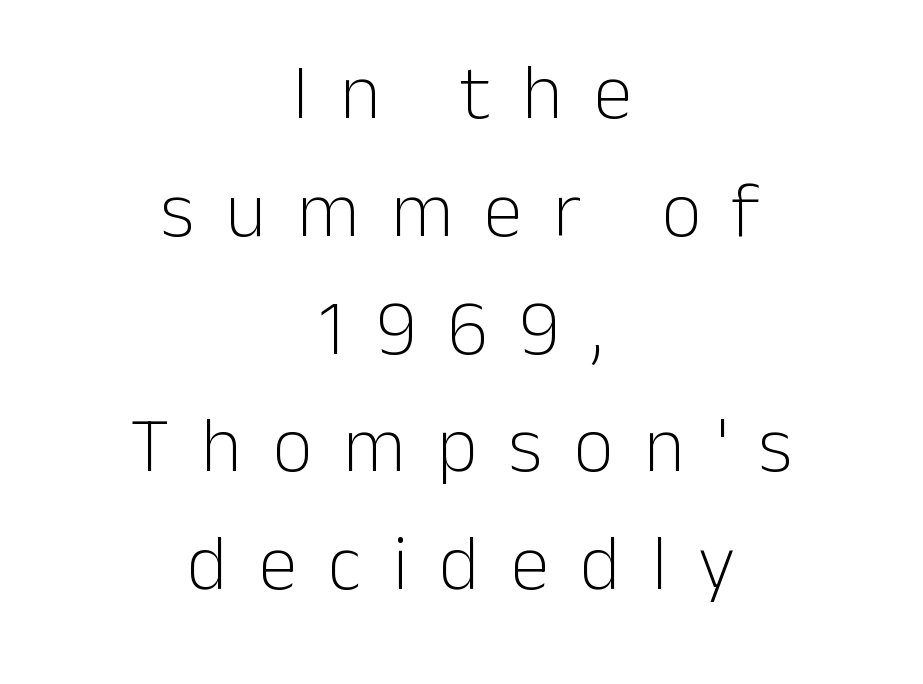
The image shows 78 px light sans-serif type, upright; set centered, normal line spacing (1.51x), unusually wide letter spacing (+0.4 em), not underlined; low stroke contrast and a medium x-height.
